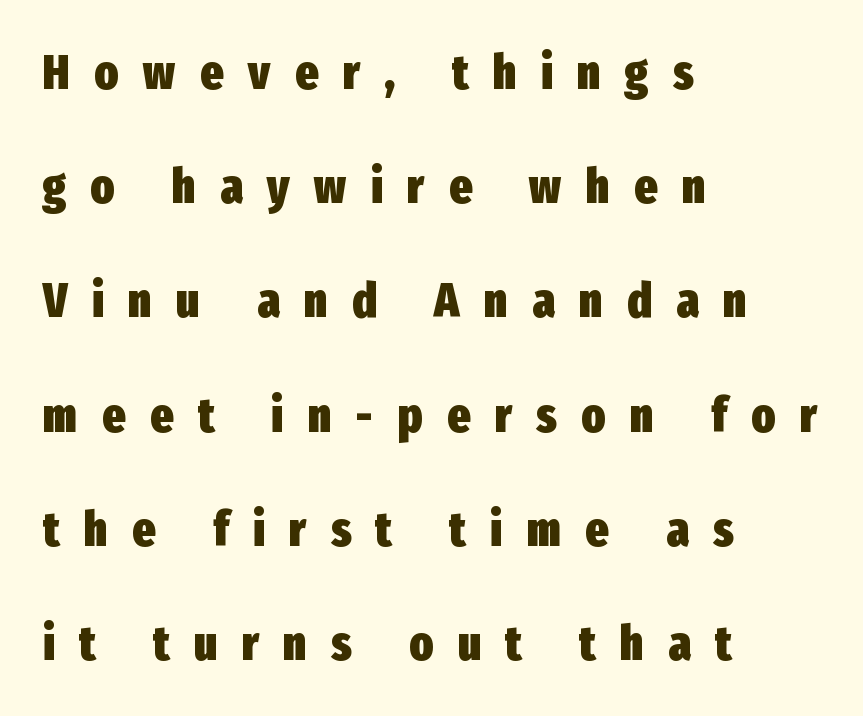
{"serif": "no", "italic": "no", "bold": "yes", "weight": "heavy", "width": "condensed", "stroke_contrast": "low", "x_height": "medium", "monospaced": "no", "underline": "no", "align": "left", "line_spacing": "loose", "line_spacing_ratio": 2.33, "letter_spacing": "wide", "letter_spacing_em": 0.5, "glyph_px": 49}
